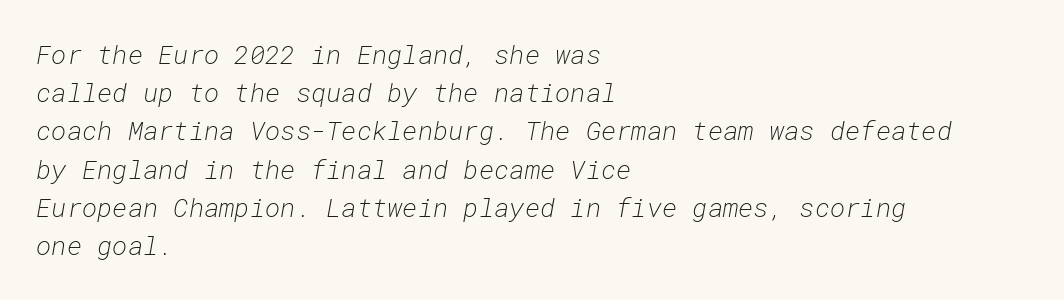
{"italic": "yes", "lean": "right", "slant_degrees": 10, "bold": "no", "underline": "no", "align": "left", "line_spacing": "normal", "line_spacing_ratio": 1.47, "letter_spacing": "normal", "letter_spacing_em": 0.0, "glyph_px": 26}
